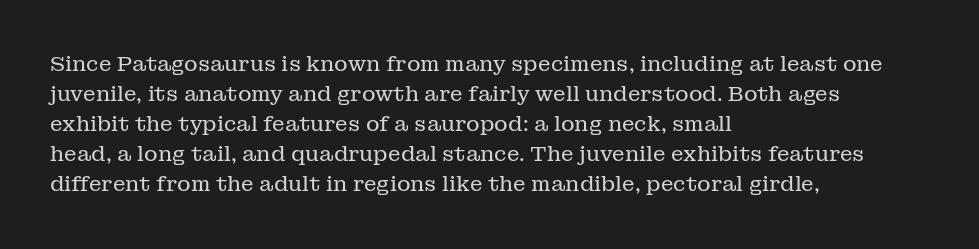
{"italic": "no", "bold": "no", "underline": "no", "align": "left", "line_spacing": "normal", "line_spacing_ratio": 1.43, "letter_spacing": "normal", "letter_spacing_em": 0.0, "glyph_px": 21}
